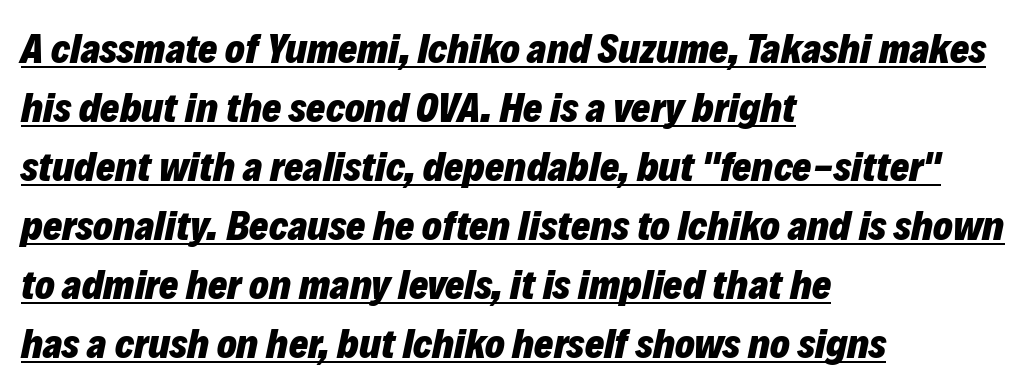
{"italic": "yes", "lean": "right", "slant_degrees": 12, "bold": "yes", "weight": "heavy", "width": "normal", "stroke_contrast": "low", "x_height": "medium", "monospaced": "no", "underline": "yes", "align": "left", "line_spacing": "normal", "line_spacing_ratio": 1.44, "letter_spacing": "normal", "letter_spacing_em": 0.0, "glyph_px": 41}
